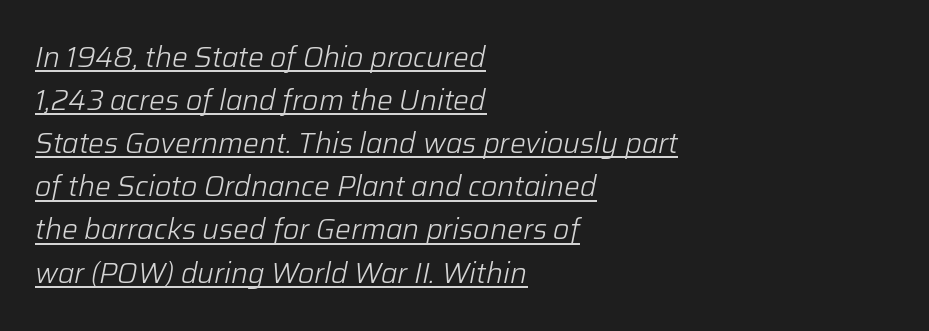
{"italic": "yes", "lean": "right", "slant_degrees": 12, "bold": "no", "weight": "light", "width": "normal", "stroke_contrast": "low", "x_height": "medium", "monospaced": "no", "underline": "yes", "align": "left", "line_spacing": "normal", "line_spacing_ratio": 1.54, "letter_spacing": "normal", "letter_spacing_em": 0.0, "glyph_px": 28}
